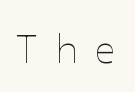
Q: Is the text bold? A: No.
Q: Is the text italic (slanted)? A: No, it is upright.
Q: Is the text underlined? A: No.
Q: Is the spacing between letters normal or unusually wide? A: Unusually wide.
Q: Width (condensed, normal, or wide)? A: Normal.
Q: Stroke contrast? A: Low.
Q: x-height? A: Medium.
Q: Monospaced? A: No.
